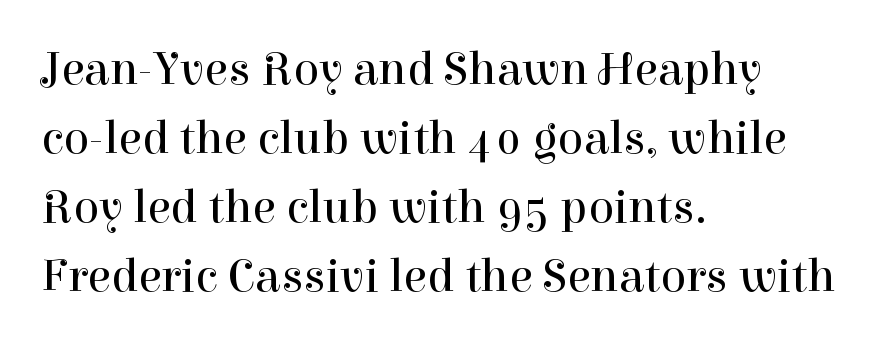
The image shows 48 px regular-weight serif type, upright; set left-aligned, normal line spacing (1.44x), normal letter spacing, not underlined; high stroke contrast and a medium x-height.
